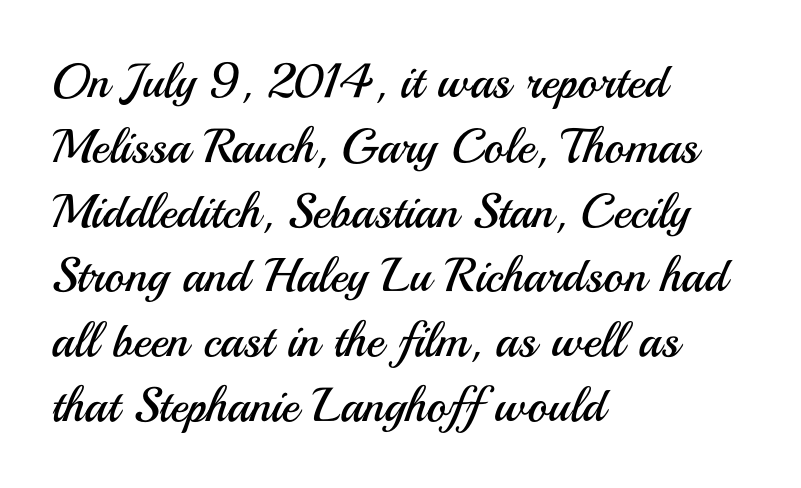
The image shows 48 px regular-weight sans-serif type; set left-aligned, normal line spacing (1.35x), normal letter spacing, not underlined; medium stroke contrast and a small x-height.
